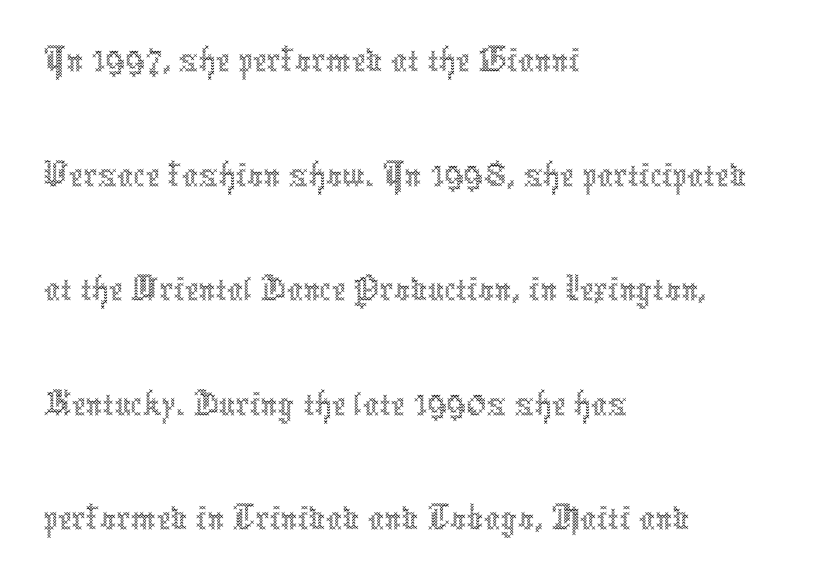
Q: Is the text bold? A: No.
Q: Is the text italic (slanted)? A: No, it is upright.
Q: Is the text underlined? A: No.
Q: How is the paragraph aligned? A: Left-aligned.
Q: Is the spacing between letters normal or unusually wide? A: Normal.
Q: Is the spacing between lines tight, normal or loose? A: Normal.
Q: Width (condensed, normal, or wide)? A: Condensed.
Q: x-height? A: Medium.
Q: Monospaced? A: No.
